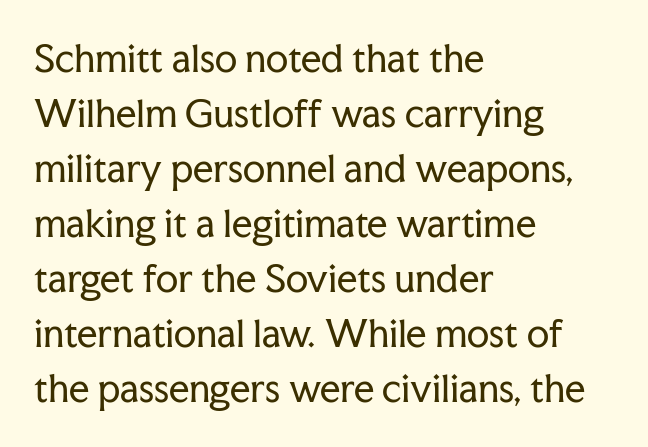
{"serif": "yes", "italic": "no", "bold": "no", "weight": "regular", "width": "normal", "stroke_contrast": "low", "x_height": "medium", "monospaced": "no", "underline": "no", "align": "left", "line_spacing": "normal", "line_spacing_ratio": 1.53, "letter_spacing": "normal", "letter_spacing_em": 0.0, "glyph_px": 36}
